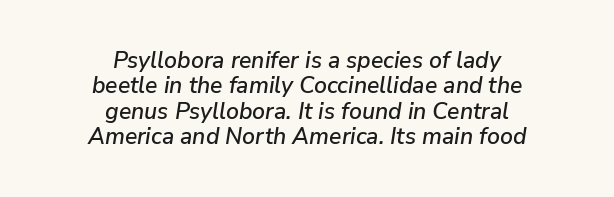
The image shows 23 px text type, italic (leaning right); set centered, tight line spacing (1.1x), normal letter spacing, not underlined.
